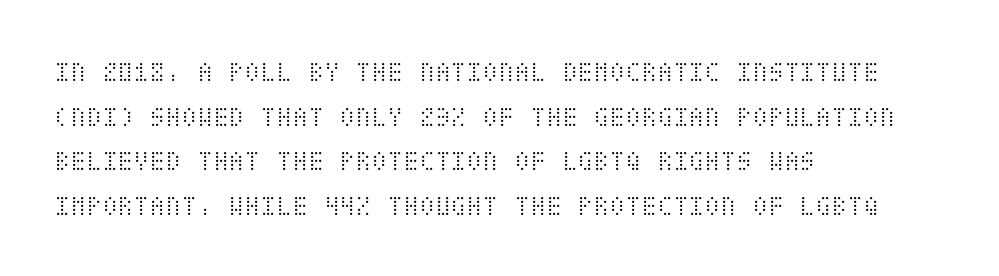
Q: Is the text bold? A: No.
Q: Is the text italic (slanted)? A: No, it is upright.
Q: Is the text underlined? A: No.
Q: How is the paragraph aligned? A: Left-aligned.
Q: Is the spacing between letters normal or unusually wide? A: Normal.
Q: Is the spacing between lines tight, normal or loose? A: Normal.
Q: Width (condensed, normal, or wide)? A: Condensed.
Q: Stroke contrast? A: Medium.
Q: x-height? A: Large.
